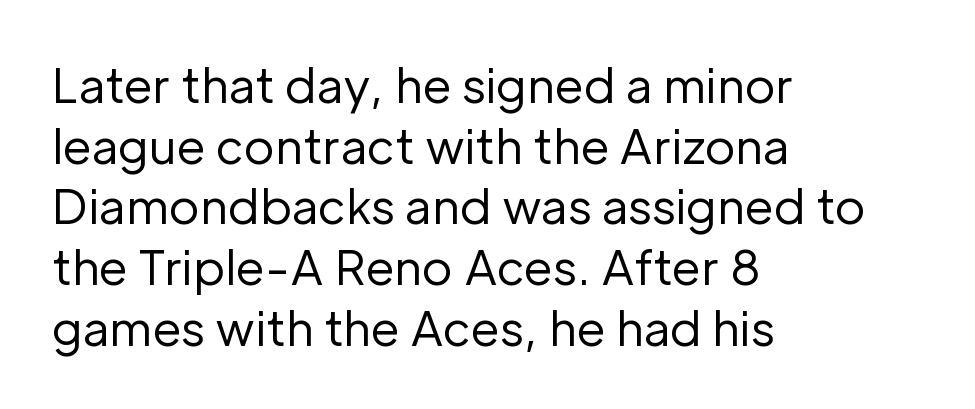
Q: Is the text bold? A: No.
Q: Is the text italic (slanted)? A: No, it is upright.
Q: Is the typeface a serif or a sans-serif typeface? A: Sans-serif.
Q: Is the text underlined? A: No.
Q: How is the paragraph aligned? A: Left-aligned.
Q: Is the spacing between letters normal or unusually wide? A: Normal.
Q: Is the spacing between lines tight, normal or loose? A: Normal.
Q: Width (condensed, normal, or wide)? A: Normal.
Q: Stroke contrast? A: Low.
Q: x-height? A: Medium.
Q: Monospaced? A: No.
